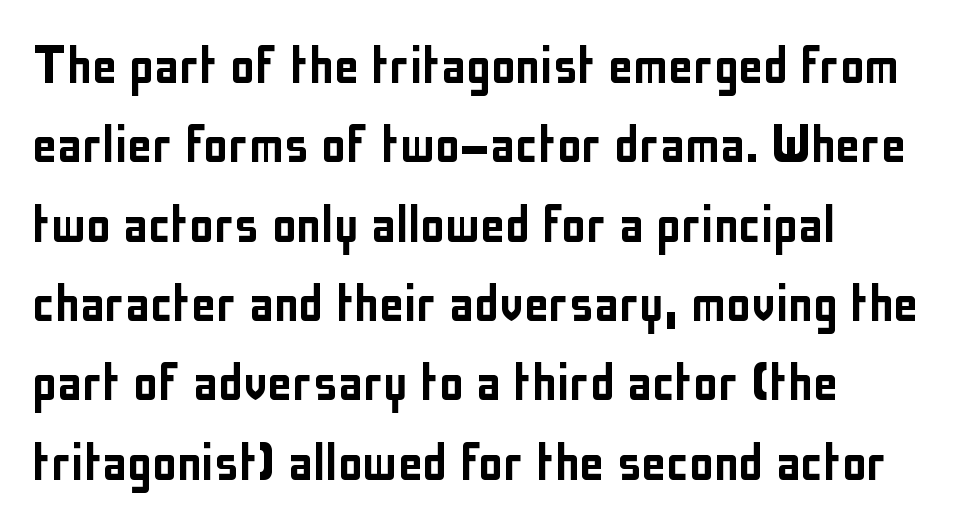
Think of a printed novel: that variable character pitch is what you see here. The setting favours the left margin, as ordinary paragraphs usually do. There is no visible air inserted between adjacent glyphs. Successive baselines arrive at the customary interval.
